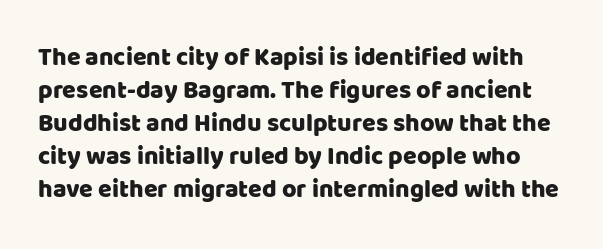
The image shows 25 px text type, upright; set normal line spacing (1.32x), normal letter spacing, not underlined.
